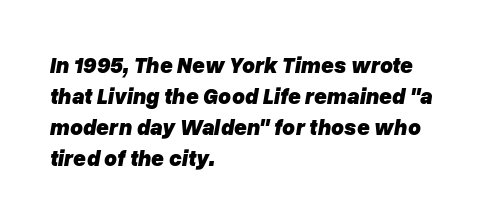
{"italic": "yes", "lean": "right", "slant_degrees": 10, "bold": "yes", "underline": "no", "align": "left", "line_spacing": "normal", "line_spacing_ratio": 1.41, "letter_spacing": "normal", "letter_spacing_em": 0.0, "glyph_px": 22}
